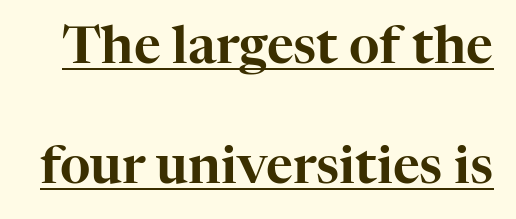
{"serif": "yes", "italic": "no", "width": "normal", "stroke_contrast": "high", "x_height": "medium", "monospaced": "no", "underline": "yes", "line_spacing": "loose", "line_spacing_ratio": 2.3, "letter_spacing": "normal", "letter_spacing_em": 0.0, "glyph_px": 52}
